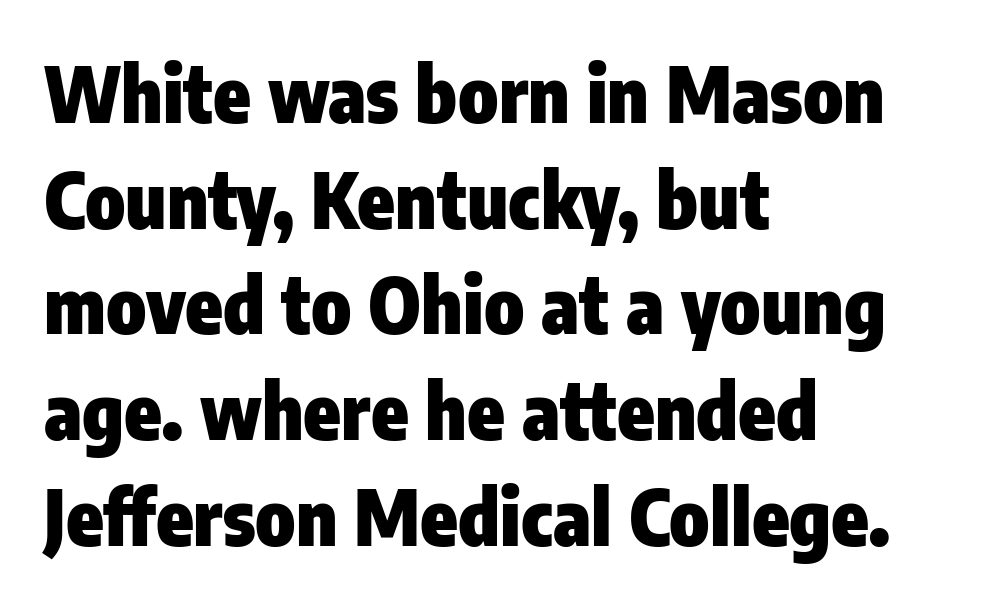
The image shows 76 px heavy, condensed sans-serif type, upright; set left-aligned, normal line spacing (1.39x), normal letter spacing, not underlined; low stroke contrast and a medium x-height.
